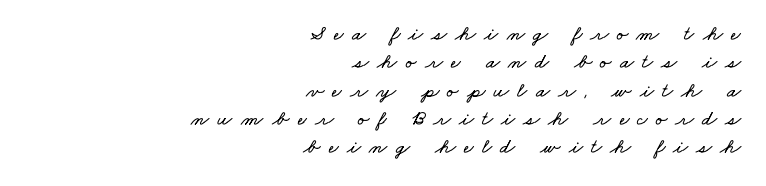
{"underline": "no", "align": "right", "line_spacing": "normal", "line_spacing_ratio": 1.35, "letter_spacing": "wide", "letter_spacing_em": 0.39, "glyph_px": 21}
